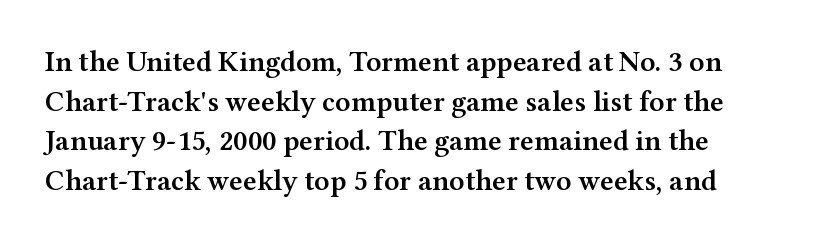
A normal amount of white space separates one row of letters from the next. Underlining? Definitely not there. Casual observation: everything's shoved over to the left. To sum up the face: it has serifs. How heavy is the stroke? Medium-heavy — a semibold, shy of bold.
